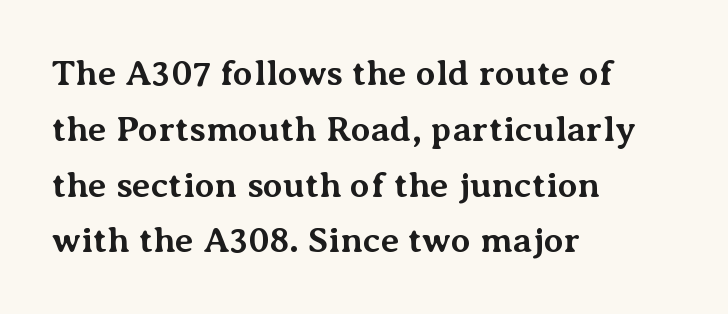
{"serif": "yes", "italic": "no", "bold": "yes", "weight": "bold", "width": "normal", "stroke_contrast": "medium", "x_height": "medium", "monospaced": "no", "underline": "no", "align": "left", "line_spacing": "normal", "line_spacing_ratio": 1.55, "letter_spacing": "normal", "letter_spacing_em": 0.0, "glyph_px": 36}
